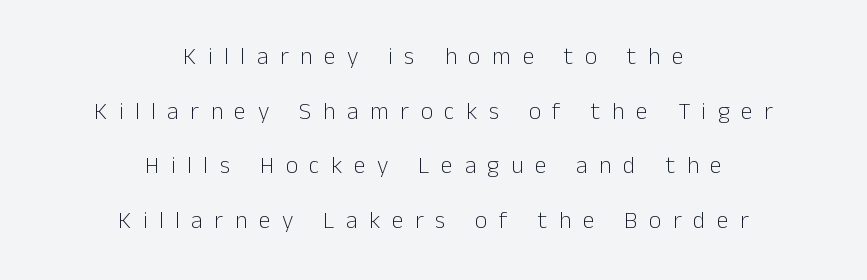
{"italic": "no", "bold": "no", "underline": "no", "align": "center", "line_spacing": "loose", "line_spacing_ratio": 2.28, "letter_spacing": "wide", "letter_spacing_em": 0.48, "glyph_px": 24}
